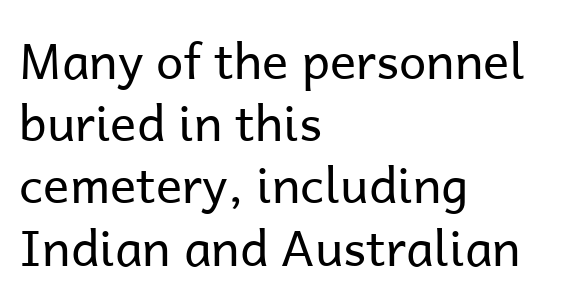
The image shows 49 px regular-weight sans-serif type, upright; set left-aligned, normal line spacing (1.27x), normal letter spacing, not underlined; low stroke contrast and a medium x-height.
